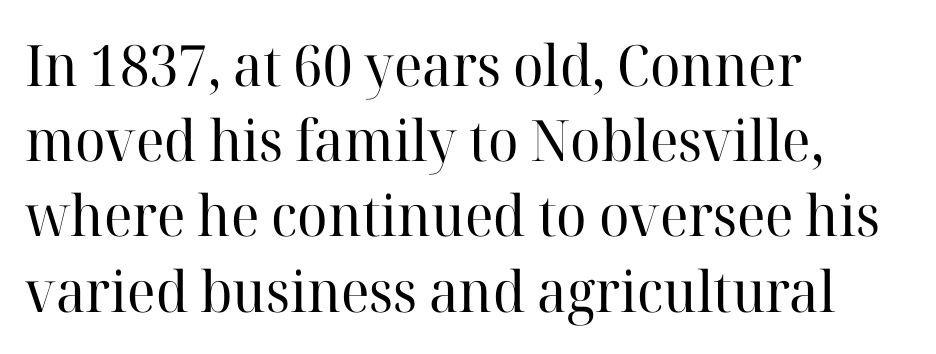
The image shows 57 px regular-weight serif type, upright; set left-aligned, normal line spacing (1.32x), normal letter spacing, not underlined; high stroke contrast and a medium x-height.
